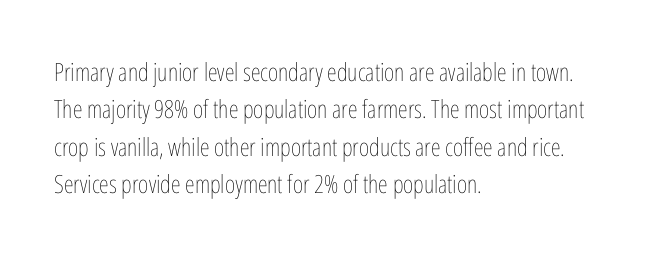
{"italic": "no", "bold": "no", "underline": "no", "align": "left", "line_spacing": "normal", "line_spacing_ratio": 1.5, "letter_spacing": "normal", "letter_spacing_em": 0.0, "glyph_px": 25}
